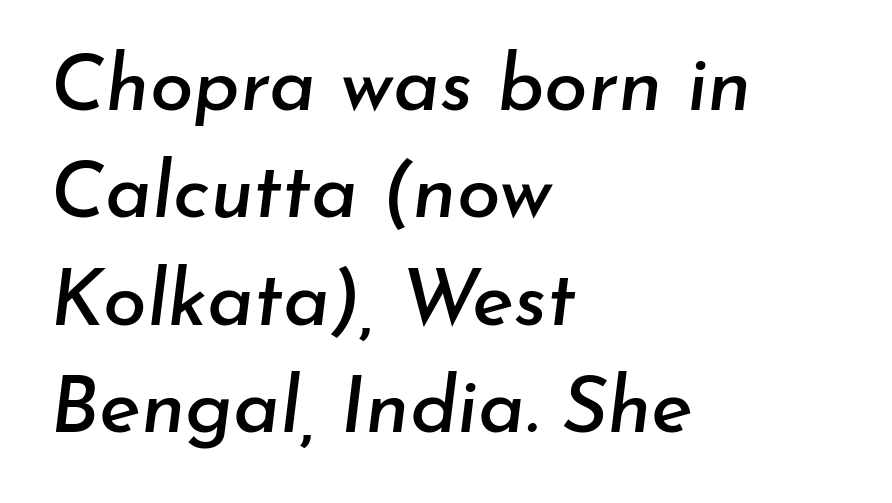
Notice how the passage keeps a crisp vertical edge on the left only. Is the letter spacing exaggerated? No — it looks like the ordinary default. Proportional: the letters do not fall into vertical columns. Anything drawn beneath the words? Only blank space.
